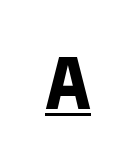
The image shows 69 px heavy, condensed sans-serif type, upright; set unusually wide letter spacing (+0.37 em), underlined; low stroke contrast and a medium x-height.
